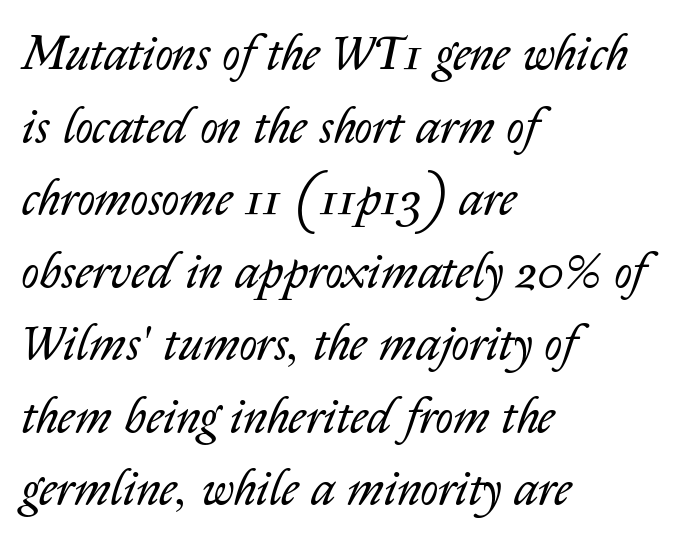
{"italic": "yes", "lean": "right", "slant_degrees": 14, "bold": "no", "weight": "regular", "width": "normal", "stroke_contrast": "low", "x_height": "medium", "monospaced": "no", "underline": "no", "align": "left", "line_spacing": "normal", "line_spacing_ratio": 1.48, "letter_spacing": "normal", "letter_spacing_em": 0.0, "glyph_px": 49}
